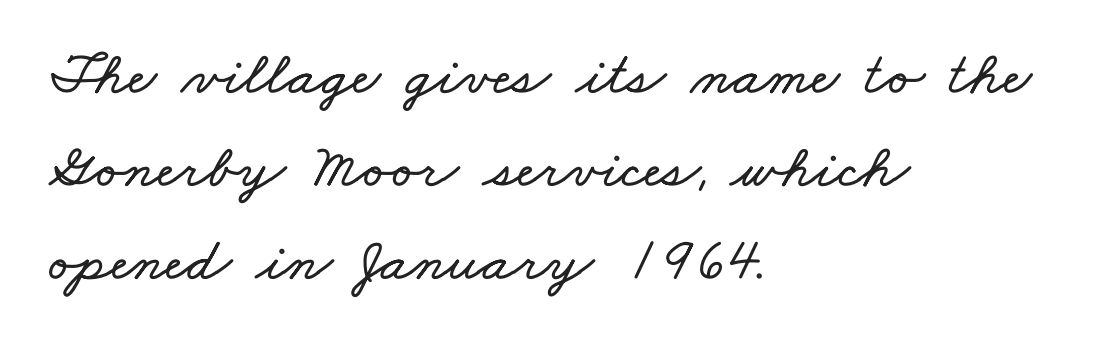
The letters advance in unequal steps, a hallmark of proportional type. Plain, unruled lines of type. The rendering keeps characters at their native spacing. Typeset ragged right — the left edge is the straight one. Notice how descenders clear the ascenders below comfortably — that's standard leading.
